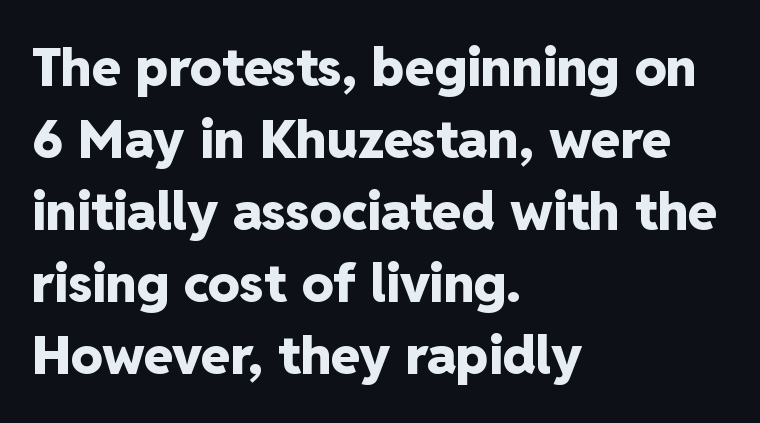
The vertical gap from one line to the next is medium. No italicization has been applied; the sample stays upright. The line texture is even and compact thanks to regular tracking. The compositor pushed each line to the left boundary. As a designer I'd log this as weight 700, bold. Typographically, this falls in the sans-serif category.
